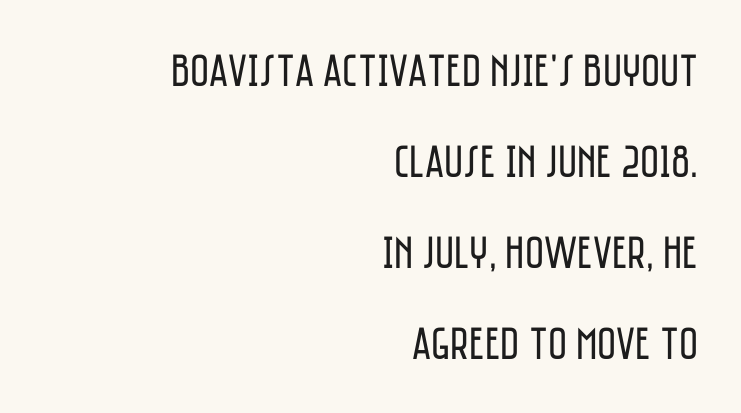
Tracking value appears to be zero — textbook default spacing. Here the designer chose a conventional face with non-uniform glyph widths. Line spacing here is loose. Each row of text sits above clean, open space. Ordinary non-slanted type is in use. The setting favours the right margin, as signatures and pull-quotes sometimes do.
